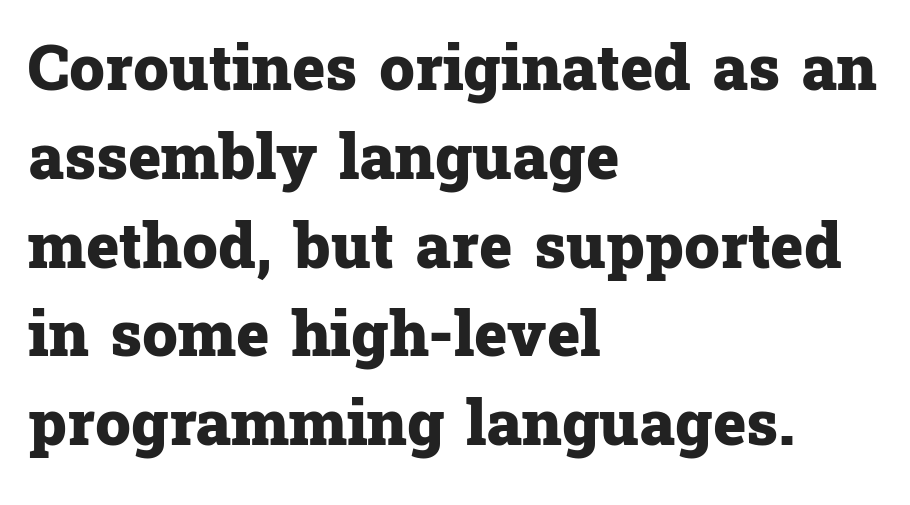
{"serif": "yes", "italic": "no", "bold": "yes", "weight": "heavy", "width": "normal", "stroke_contrast": "low", "x_height": "medium", "monospaced": "no", "underline": "no", "align": "left", "line_spacing": "normal", "line_spacing_ratio": 1.41, "letter_spacing": "normal", "letter_spacing_em": 0.0, "glyph_px": 63}
